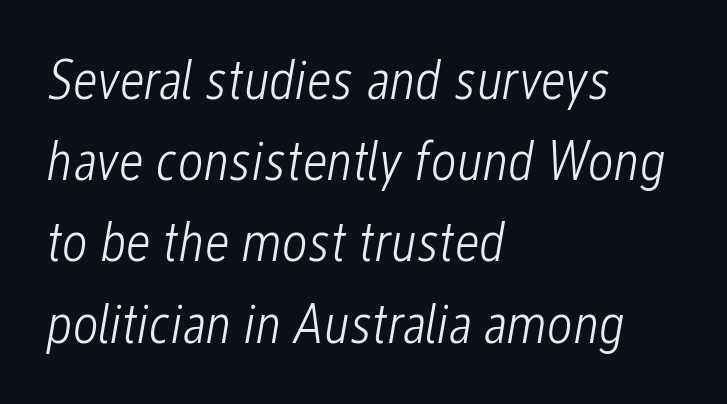
{"italic": "yes", "lean": "right", "slant_degrees": 12, "bold": "no", "weight": "light", "width": "condensed", "stroke_contrast": "low", "x_height": "medium", "monospaced": "no", "underline": "no", "align": "left", "line_spacing": "normal", "line_spacing_ratio": 1.45, "letter_spacing": "normal", "letter_spacing_em": 0.0, "glyph_px": 56}
